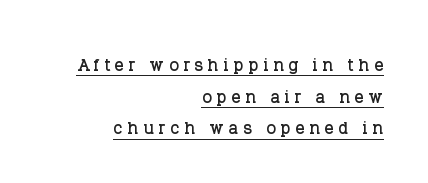
Q: Is the text italic (slanted)? A: No, it is upright.
Q: Is the text underlined? A: Yes.
Q: How is the paragraph aligned? A: Right-aligned.
Q: Is the spacing between letters normal or unusually wide? A: Unusually wide.
Q: Is the spacing between lines tight, normal or loose? A: Normal.
